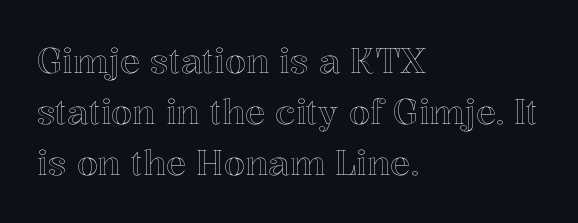
Each letter keeps its own natural width here, so spacing adapts to shape. The font's upright variant was chosen for this text. You could call the tracking neutral — neither tight nor loose. Words float on clear page, feet unadorned. All the whitespace from short lines collects on the right. Evenly set lines give the paragraph a standard silhouette.
